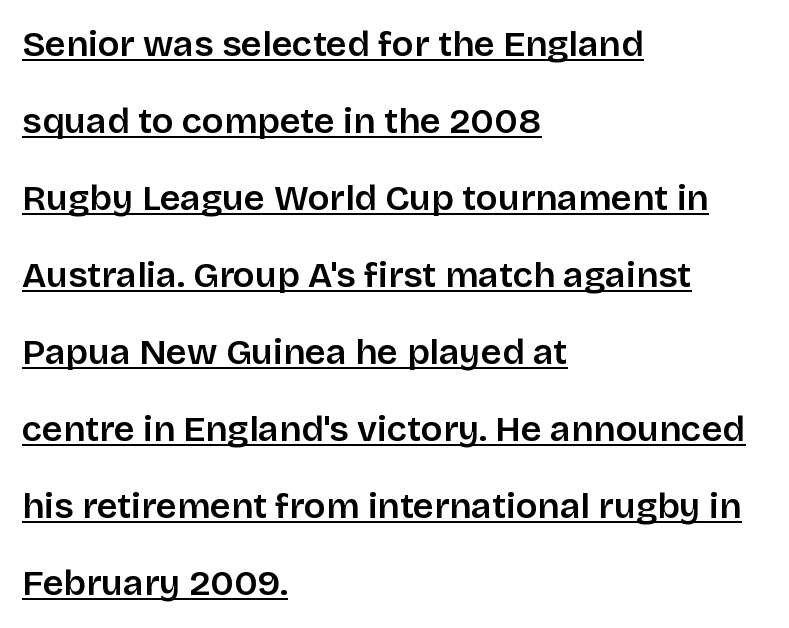
The image shows 36 px semibold sans-serif type, upright; set left-aligned, loose line spacing (2.14x), normal letter spacing, underlined; low stroke contrast and a large x-height.
